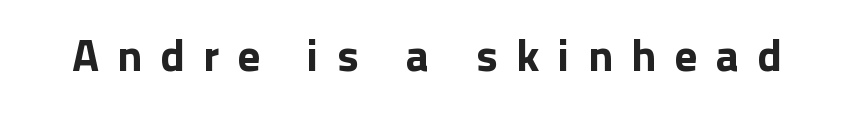
Q: Is the text italic (slanted)? A: No, it is upright.
Q: Is the typeface a serif or a sans-serif typeface? A: Sans-serif.
Q: Is the text underlined? A: No.
Q: Is the spacing between letters normal or unusually wide? A: Unusually wide.
Q: Width (condensed, normal, or wide)? A: Normal.
Q: Stroke contrast? A: Low.
Q: x-height? A: Medium.
Q: Monospaced? A: No.
